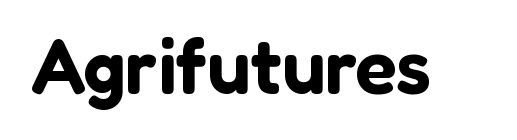
The image shows 77 px sans-serif type, upright; set normal letter spacing, not underlined; low stroke contrast and a medium x-height.
